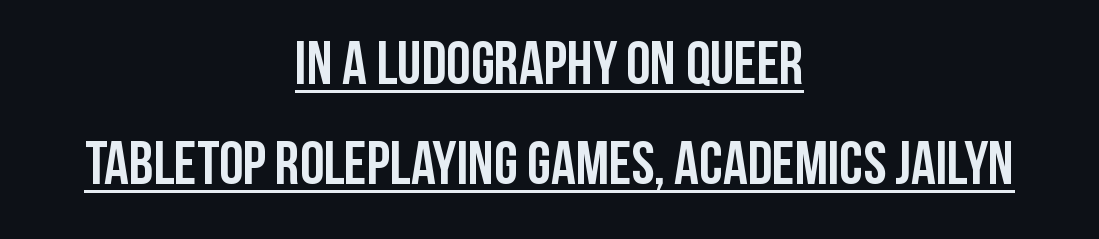
{"serif": "no", "italic": "no", "bold": "yes", "weight": "semibold", "width": "condensed", "stroke_contrast": "low", "x_height": "large", "monospaced": "no", "underline": "yes", "align": "center", "line_spacing": "normal", "line_spacing_ratio": 1.64, "letter_spacing": "normal", "letter_spacing_em": 0.0, "glyph_px": 61}
